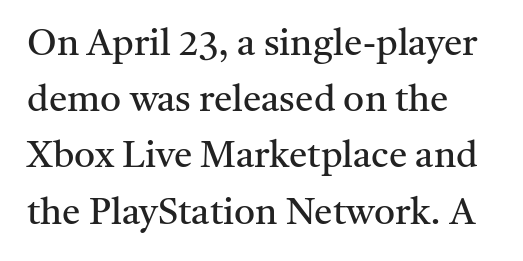
The ragged edge is on the right, which tells us the setting is flush left. The typesetting does not lean heavy: it is not bold. The specimen reads as upright at a glance. The glyphs are unaccompanied by any horizontal stroke below them.
